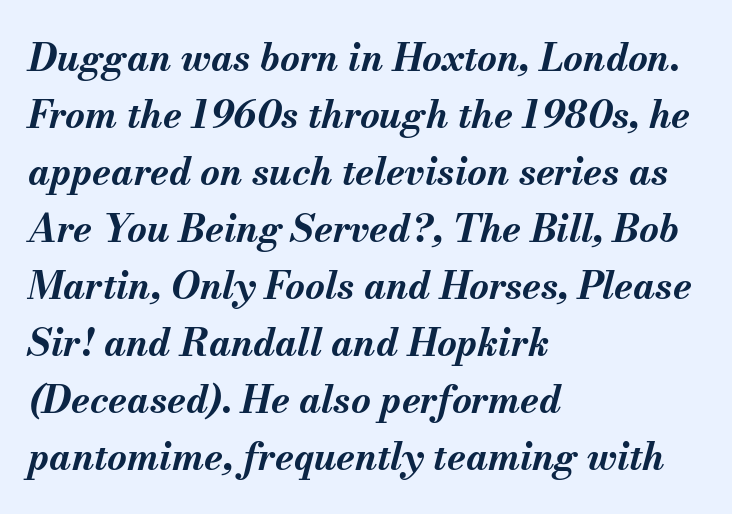
The image shows 38 px bold type, italic (leaning right); set left-aligned, normal line spacing (1.5x), normal letter spacing, not underlined; medium stroke contrast and a small x-height.
